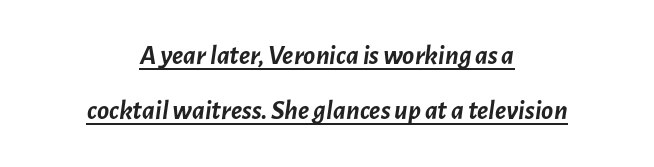
A typesetter would call this zero additional tracking. What weight is shown? A full bold with thick strokes. Quick note: italic. Does a line run under the words? Yes, clearly.
